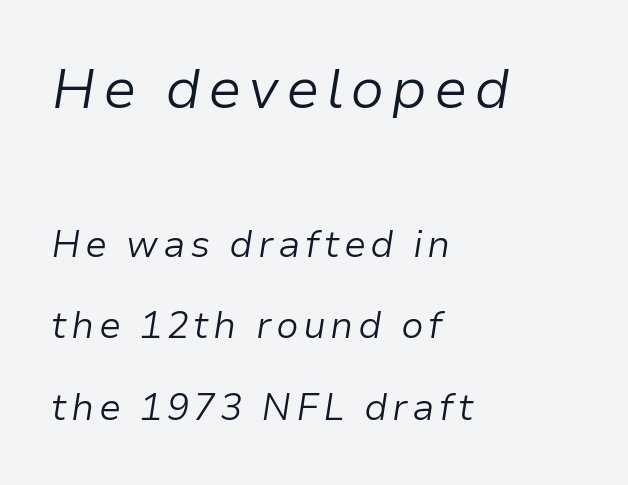
Q: Is the text bold? A: No.
Q: Is the text italic (slanted)? A: Yes, it leans right by about 9 degrees.
Q: Is the text underlined? A: No.
Q: How is the paragraph aligned? A: Left-aligned.
Q: Is the spacing between lines tight, normal or loose? A: Loose.
Q: Which block of text is set in a larger size, the first (top) or the second (bottom)? A: The first (top) one.
Q: Width (condensed, normal, or wide)? A: Normal.
Q: Stroke contrast? A: Low.
Q: x-height? A: Medium.
Q: Monospaced? A: No.
